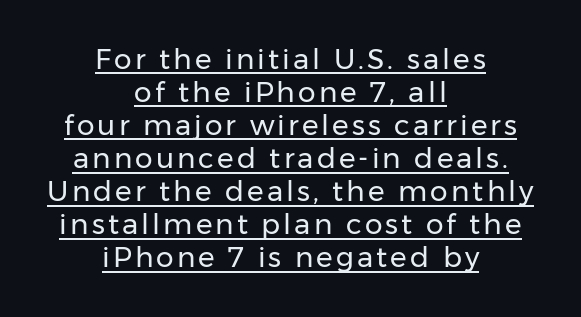
{"serif": "no", "italic": "no", "bold": "no", "weight": "regular", "width": "normal", "stroke_contrast": "low", "x_height": "medium", "monospaced": "no", "underline": "yes", "align": "center", "line_spacing_ratio": 1.18, "glyph_px": 28}
